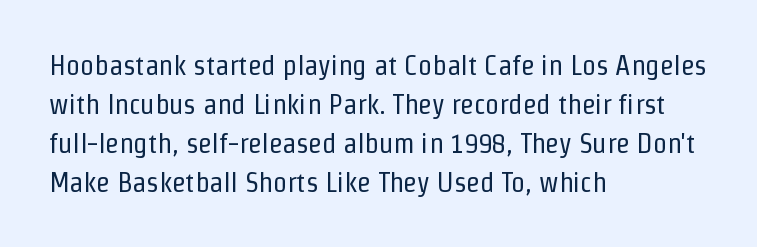
{"serif": "no", "italic": "no", "bold": "no", "weight": "regular", "width": "condensed", "stroke_contrast": "low", "x_height": "medium", "monospaced": "no", "underline": "no", "align": "left", "line_spacing": "normal", "line_spacing_ratio": 1.39, "letter_spacing": "normal", "letter_spacing_em": 0.0, "glyph_px": 28}
